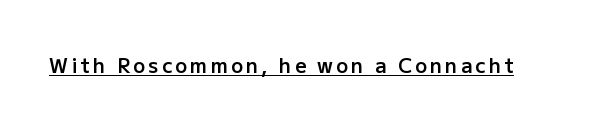
Q: Is the text bold? A: Semi-bold.
Q: Is the text italic (slanted)? A: No, it is upright.
Q: Is the text underlined? A: Yes.
